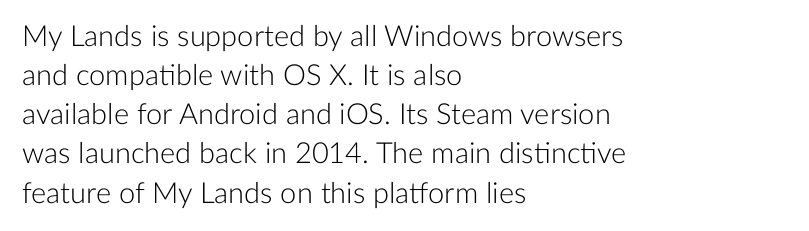
Normally led — the rows are evenly, conventionally spaced. Is the type heavy? It reads as light-to-regular instead. A roman cut, with each character standing at attention. Here the designer chose a conventional face with non-uniform glyph widths. Type style note: lacks serifs. Any mark beneath the type? The region is blank.
